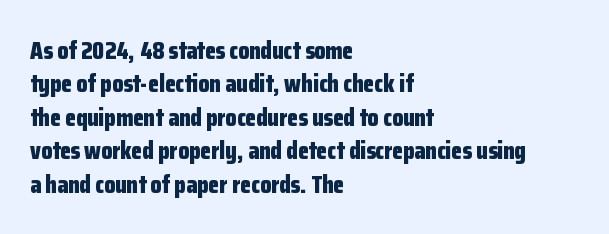
Q: Is the text bold? A: Yes.
Q: Is the text italic (slanted)? A: No, it is upright.
Q: Is the text underlined? A: No.
Q: How is the paragraph aligned? A: Left-aligned.
Q: Is the spacing between letters normal or unusually wide? A: Normal.
Q: Is the spacing between lines tight, normal or loose? A: Normal.
